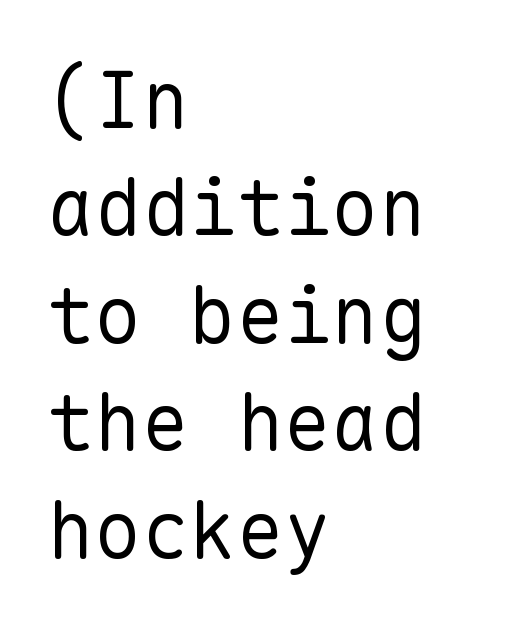
In terms of posture, this sample is upright. Serifs: no, the terminals of the letterforms are clean. A typesetter would call this leading conventional body-copy spacing. These lines are rendered in a fixed-pitch font. Line beginnings align vertically; line endings do not. You could call the tracking neutral — neither tight nor loose.
